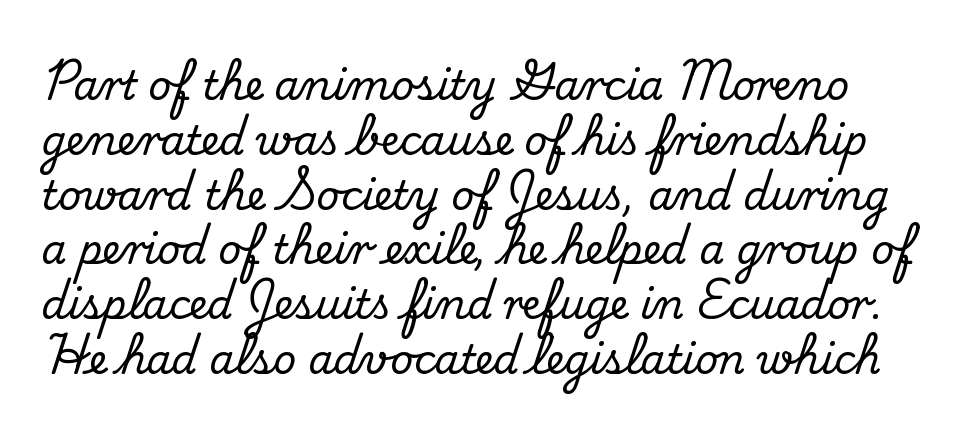
Q: Is the text italic (slanted)? A: Yes.
Q: Is the typeface a serif or a sans-serif typeface? A: Serif.
Q: Is the text underlined? A: No.
Q: Is the spacing between letters normal or unusually wide? A: Normal.
Q: Is the spacing between lines tight, normal or loose? A: Normal.
Q: Width (condensed, normal, or wide)? A: Normal.
Q: Stroke contrast? A: Medium.
Q: x-height? A: Small.
Q: Monospaced? A: No.
